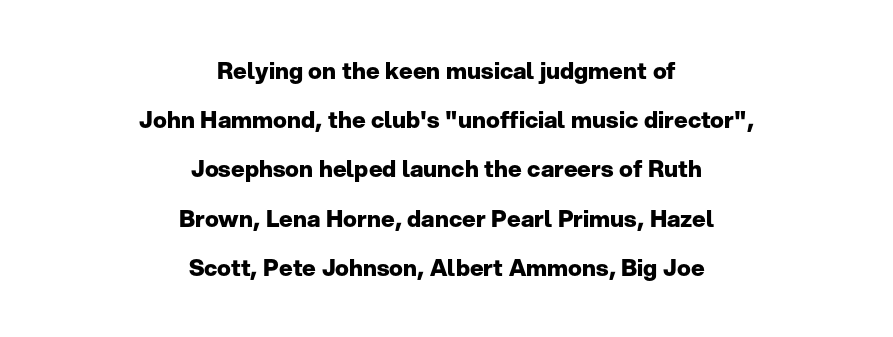
{"italic": "no", "bold": "yes", "underline": "no", "align": "center", "line_spacing": "loose", "line_spacing_ratio": 2.14, "letter_spacing": "normal", "letter_spacing_em": 0.0, "glyph_px": 23}
